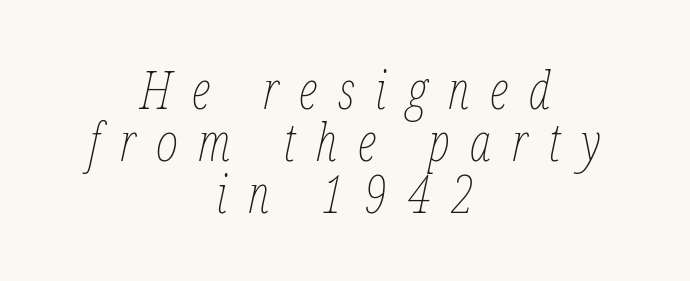
The image shows 53 px thin, condensed type, italic (leaning right); set centered, tight line spacing (0.98x), unusually wide letter spacing (+0.39 em), not underlined; low stroke contrast and a medium x-height.
